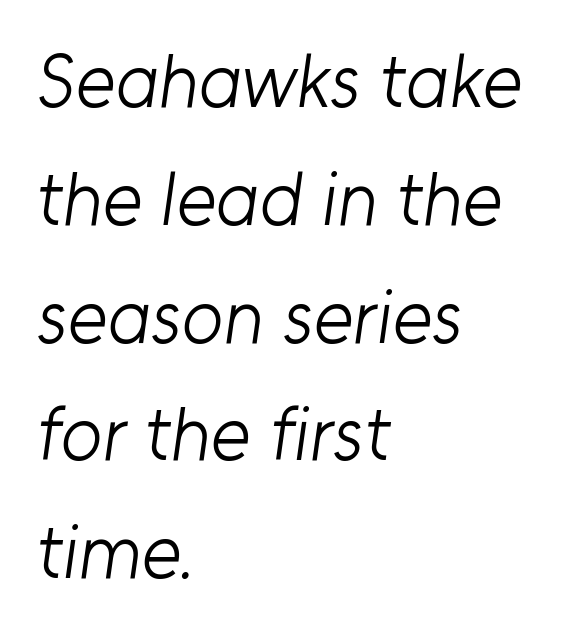
The image shows 76 px light sans-serif type; set left-aligned, normal line spacing (1.55x), normal letter spacing, not underlined; low stroke contrast and a medium x-height.
